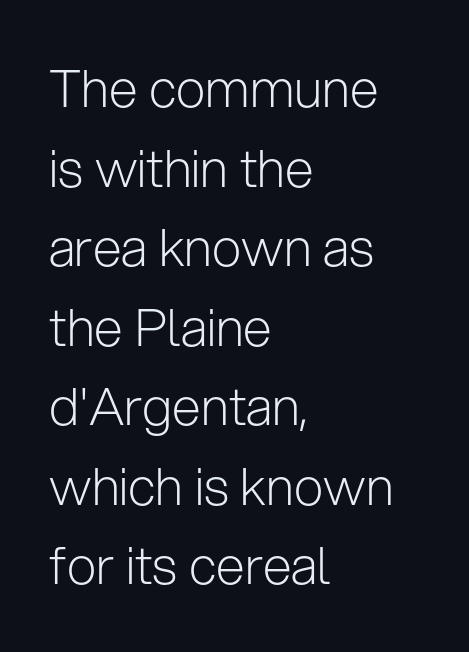
{"serif": "no", "italic": "no", "bold": "no", "weight": "light", "width": "normal", "stroke_contrast": "low", "x_height": "medium", "monospaced": "no", "underline": "no", "align": "left", "line_spacing": "normal", "line_spacing_ratio": 1.53, "letter_spacing": "normal", "letter_spacing_em": 0.0, "glyph_px": 52}
